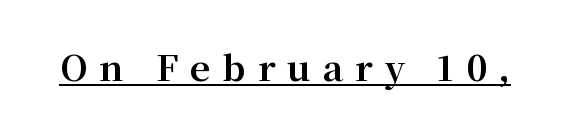
{"serif": "yes", "italic": "no", "bold": "yes", "weight": "bold", "width": "normal", "stroke_contrast": "medium", "x_height": "medium", "monospaced": "no", "underline": "yes", "letter_spacing": "wide", "letter_spacing_em": 0.34, "glyph_px": 35}
